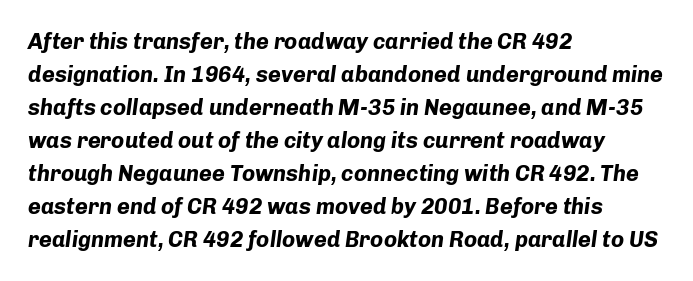
{"italic": "yes", "lean": "right", "slant_degrees": 8, "bold": "yes", "underline": "no", "align": "left", "line_spacing": "normal", "line_spacing_ratio": 1.5, "letter_spacing": "normal", "letter_spacing_em": 0.0, "glyph_px": 22}
